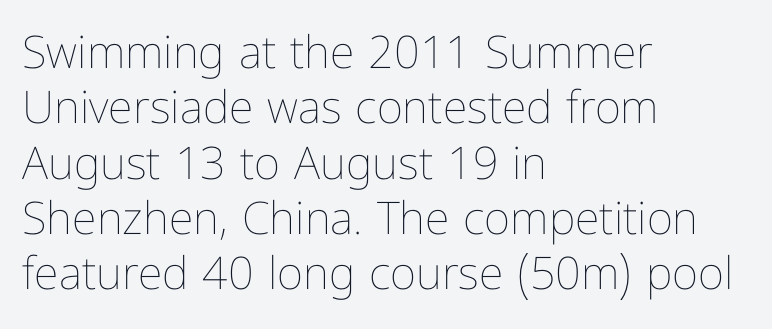
{"italic": "no", "bold": "no", "weight": "thin", "width": "condensed", "stroke_contrast": "low", "x_height": "medium", "monospaced": "no", "underline": "no", "align": "left", "line_spacing_ratio": 1.23, "letter_spacing": "normal", "letter_spacing_em": 0.0, "glyph_px": 45}
